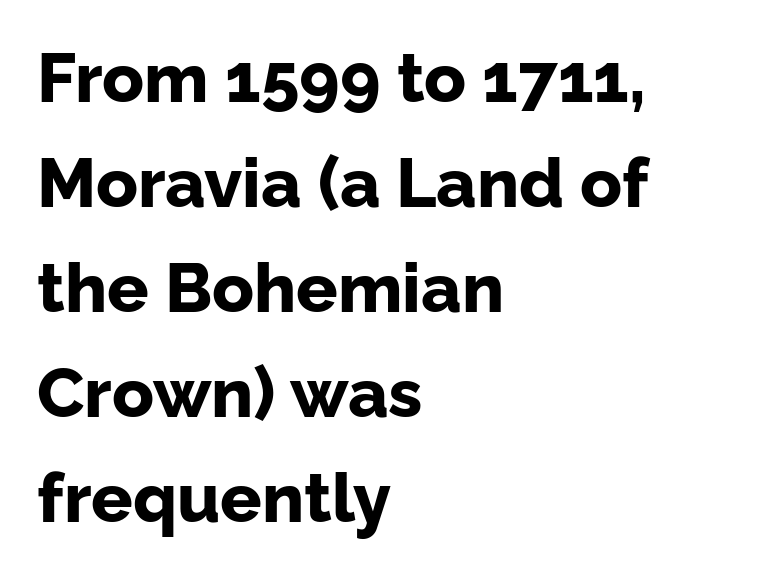
This is the regular roman posture of the typeface. The letters carry no serifs — their stems end cleanly without finishing strokes. Alignment: flush left. Descenders are the only things crossing below the line.
